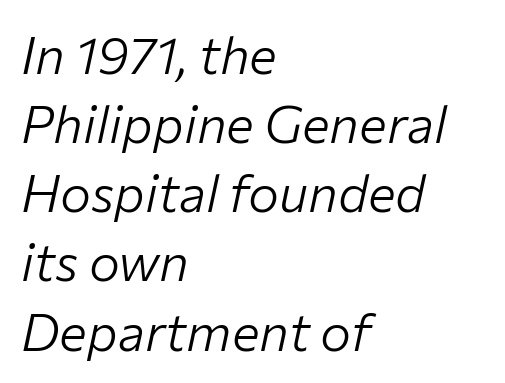
The image shows 52 px light type, italic (leaning right); set left-aligned, normal line spacing (1.33x), normal letter spacing, not underlined; low stroke contrast and a medium x-height.
